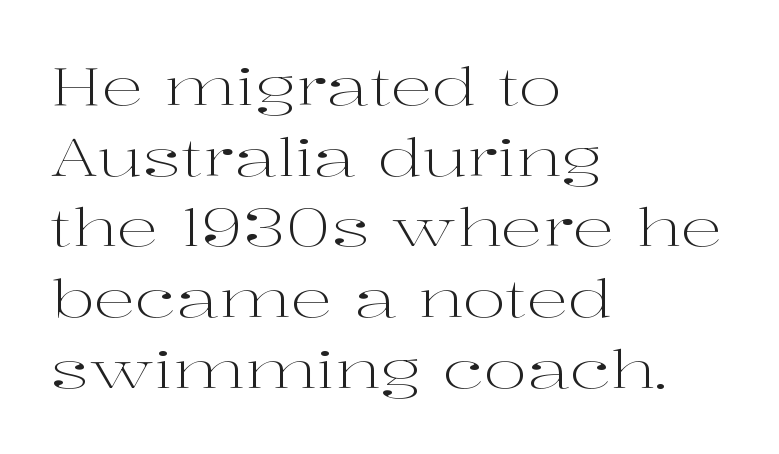
The block of text has a typical density, with ordinary space between rows. This sample uses an upright cut, with every glyph sitting square on the baseline. No extra ink here — the face is not bold. Do the characters align in a grid? No, the font is proportional. Any mark beneath the type? The region is blank.
